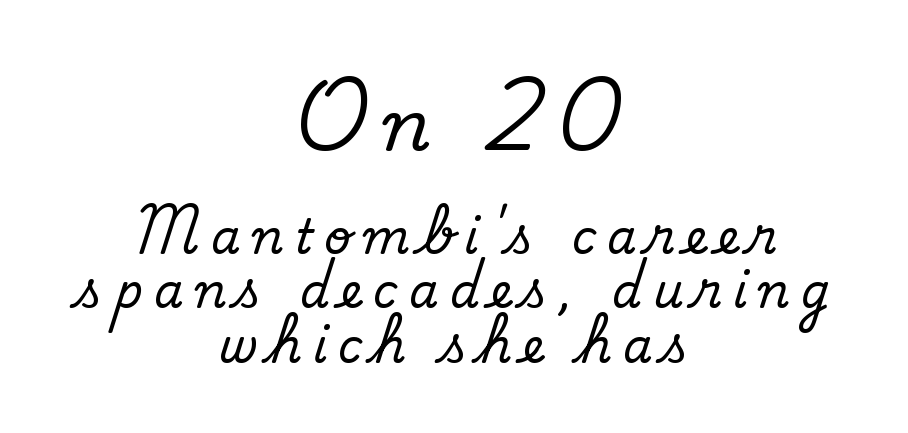
Leading is clearly below the norm, producing a dense column. Only glyphs here, with clear space below each row. This rendering widens character spacing well past its baseline value. What kind of face is this? One without serifs — a sans. Does the copy run flush right? No — it is centered line by line.
